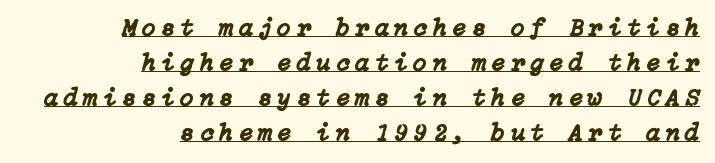
The image shows 25 px text type, italic (leaning right); set right-aligned, normal line spacing (1.4x), unusually wide letter spacing (+0.23 em), underlined.
